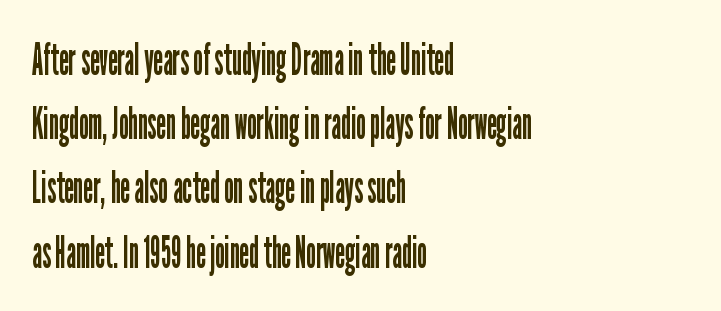
{"serif": "no", "italic": "no", "bold": "no", "weight": "regular", "width": "condensed", "stroke_contrast": "low", "x_height": "medium", "monospaced": "no", "underline": "no", "align": "left", "line_spacing": "normal", "line_spacing_ratio": 1.46, "letter_spacing": "normal", "letter_spacing_em": 0.0, "glyph_px": 44}
